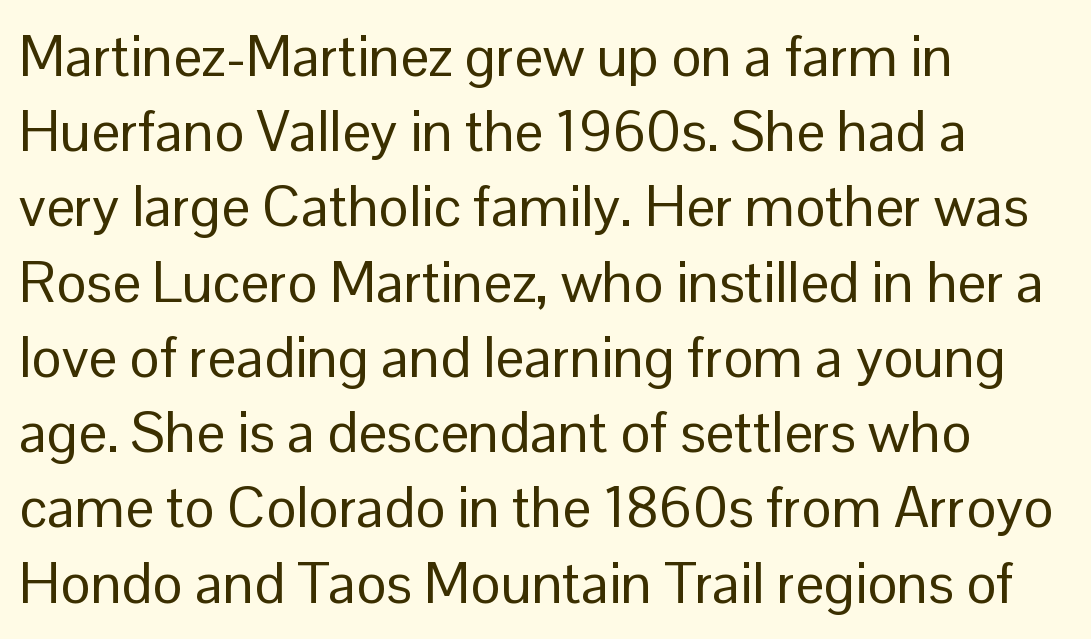
The image shows 57 px regular-weight sans-serif type, upright; set left-aligned, normal line spacing (1.32x), normal letter spacing, not underlined; low stroke contrast and a medium x-height.
